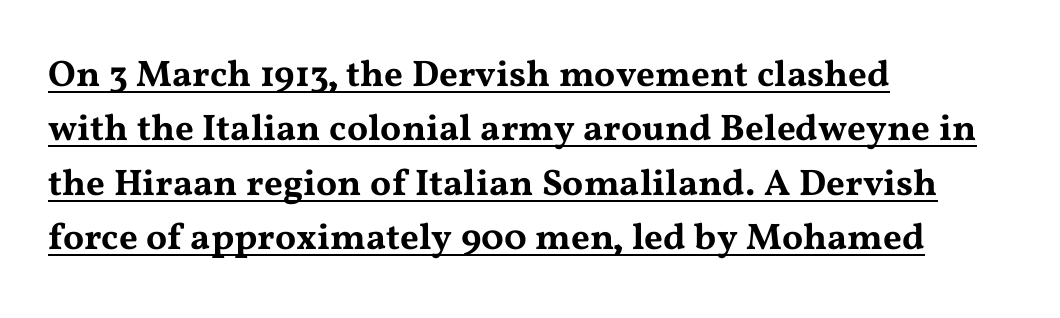
The image shows 37 px wide serif type, upright; set left-aligned, normal line spacing (1.47x), normal letter spacing, underlined; medium stroke contrast and a medium x-height.
